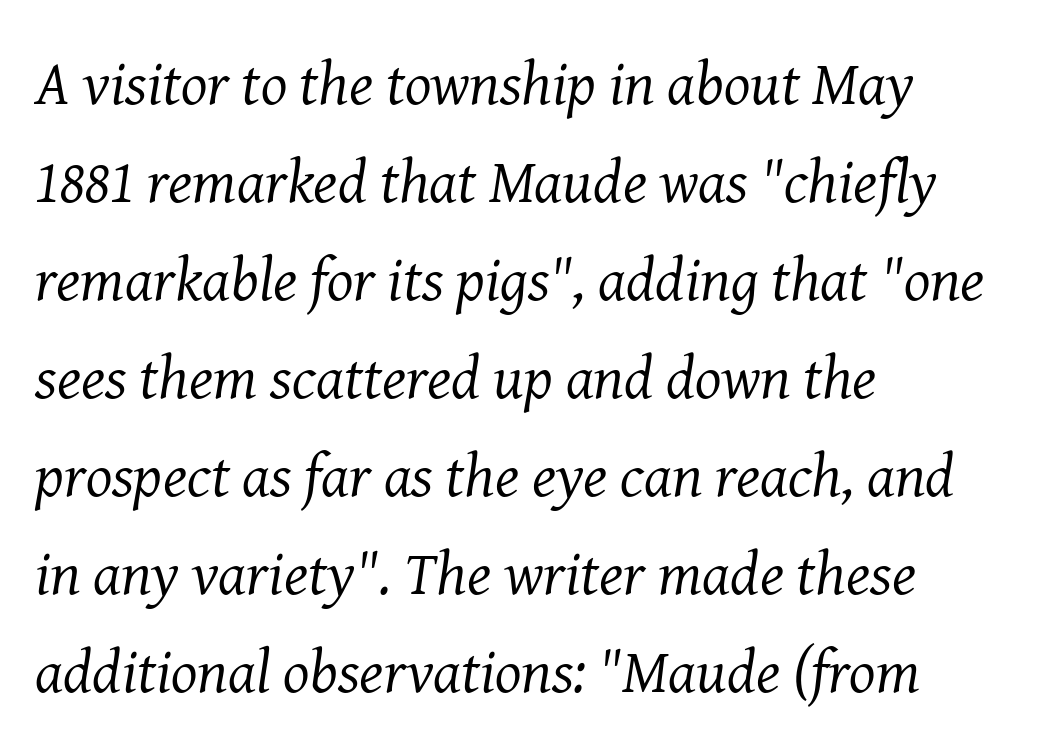
Q: Is the text bold? A: No.
Q: Is the text italic (slanted)? A: Yes, it leans right by about 8 degrees.
Q: Is the typeface a serif or a sans-serif typeface? A: Serif.
Q: Is the text underlined? A: No.
Q: How is the paragraph aligned? A: Left-aligned.
Q: Is the spacing between letters normal or unusually wide? A: Normal.
Q: Is the spacing between lines tight, normal or loose? A: Normal.
Q: Width (condensed, normal, or wide)? A: Normal.
Q: Stroke contrast? A: Medium.
Q: x-height? A: Medium.
Q: Monospaced? A: No.
